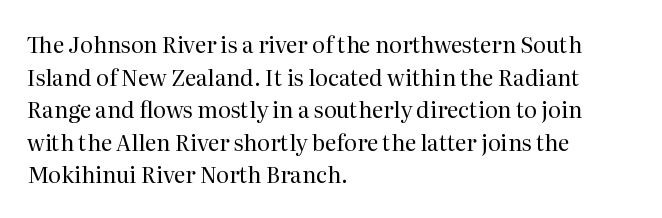
{"italic": "no", "bold": "no", "underline": "no", "align": "left", "line_spacing": "normal", "line_spacing_ratio": 1.48, "letter_spacing": "normal", "letter_spacing_em": 0.0, "glyph_px": 22}
